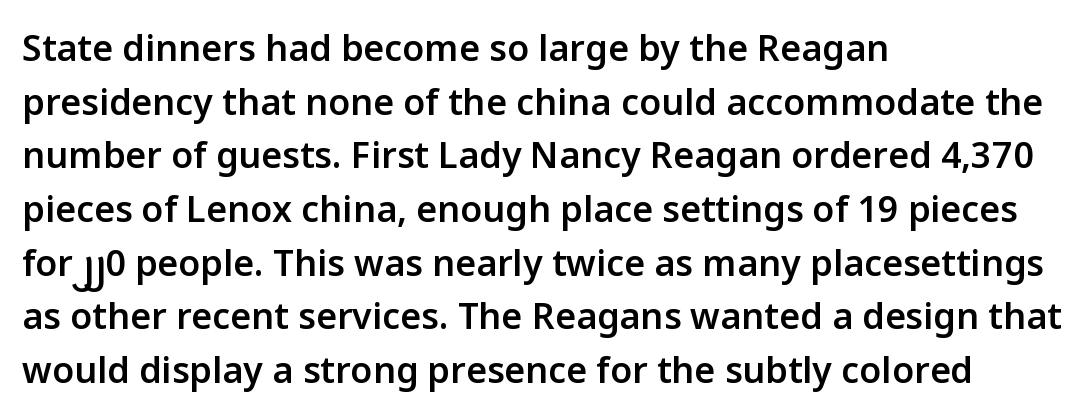
{"serif": "no", "italic": "no", "bold": "semi", "weight": "semibold", "width": "normal", "stroke_contrast": "low", "x_height": "medium", "monospaced": "no", "underline": "no", "align": "left", "line_spacing": "normal", "line_spacing_ratio": 1.49, "letter_spacing": "normal", "letter_spacing_em": 0.0, "glyph_px": 36}
